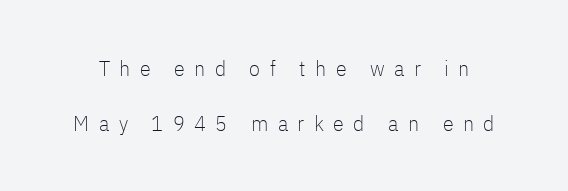
The image shows 22 px text type, upright; set loose line spacing (2.48x), unusually wide letter spacing (+0.43 em), not underlined.
